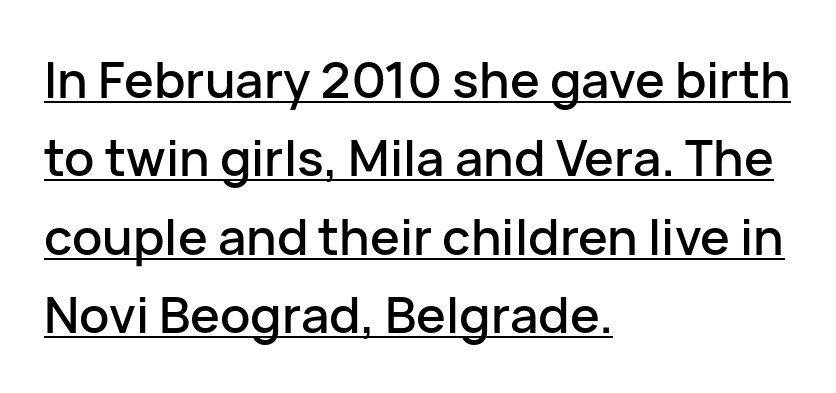
Q: Is the text italic (slanted)? A: No, it is upright.
Q: Is the typeface a serif or a sans-serif typeface? A: Sans-serif.
Q: Is the text underlined? A: Yes.
Q: How is the paragraph aligned? A: Left-aligned.
Q: Is the spacing between letters normal or unusually wide? A: Normal.
Q: Is the spacing between lines tight, normal or loose? A: Normal.
Q: Width (condensed, normal, or wide)? A: Normal.
Q: Stroke contrast? A: Low.
Q: x-height? A: Medium.
Q: Monospaced? A: No.
